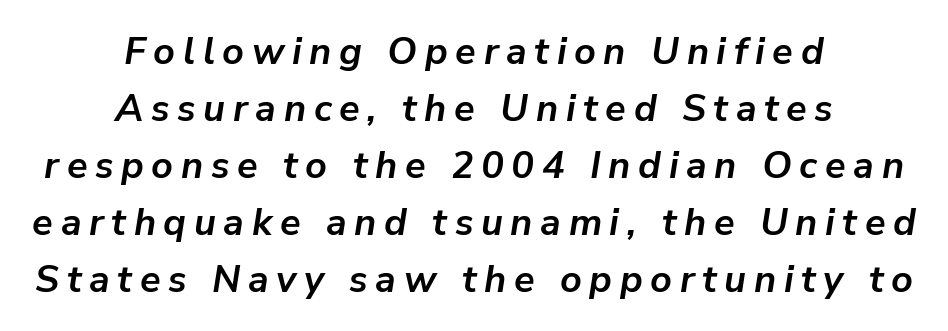
The image shows 38 px semibold type, italic (leaning right); set centered, normal line spacing (1.5x), unusually wide letter spacing (+0.2 em), not underlined; low stroke contrast and a medium x-height.
